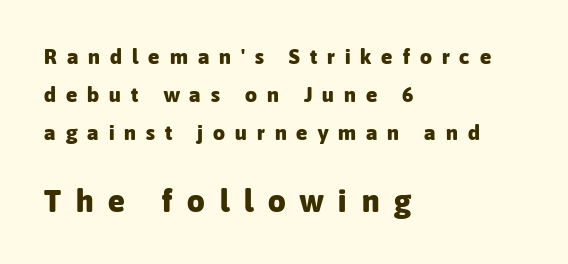
Q: Is the text bold? A: Yes.
Q: Is the text italic (slanted)? A: No, it is upright.
Q: Is the typeface a serif or a sans-serif typeface? A: Sans-serif.
Q: Is the text underlined? A: No.
Q: How is the paragraph aligned? A: Left-aligned.
Q: Is the spacing between letters normal or unusually wide? A: Unusually wide.
Q: Which block of text is set in a larger size, the first (top) or the second (bottom)? A: The second (bottom) one.
Q: Width (condensed, normal, or wide)? A: Normal.
Q: Stroke contrast? A: Low.
Q: x-height? A: Medium.
Q: Monospaced? A: No.
